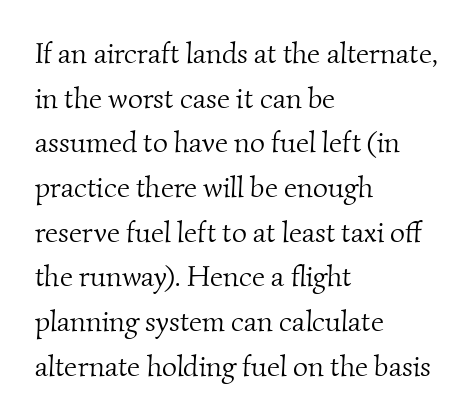
Q: Is the text bold? A: No.
Q: Is the typeface a serif or a sans-serif typeface? A: Serif.
Q: Is the text underlined? A: No.
Q: How is the paragraph aligned? A: Left-aligned.
Q: Is the spacing between letters normal or unusually wide? A: Normal.
Q: Is the spacing between lines tight, normal or loose? A: Normal.
Q: Width (condensed, normal, or wide)? A: Normal.
Q: Stroke contrast? A: Medium.
Q: x-height? A: Small.
Q: Monospaced? A: No.
